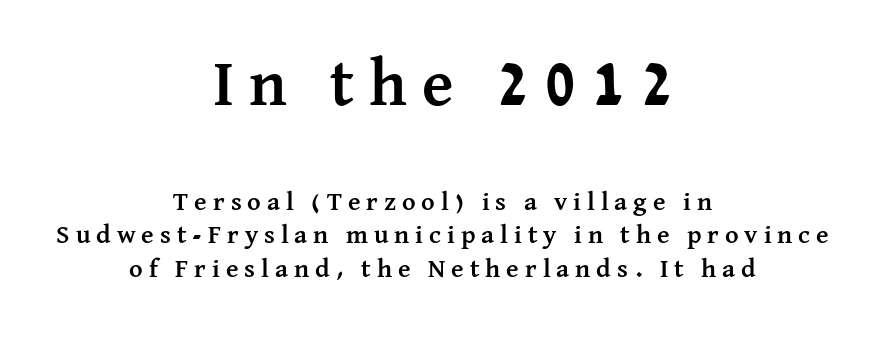
The designer went with a serif here, giving each stem small feet. The designer gave the opening block more size than the closing block. The designer left line spacing at the default. Typeset on center — no edge is straight.
